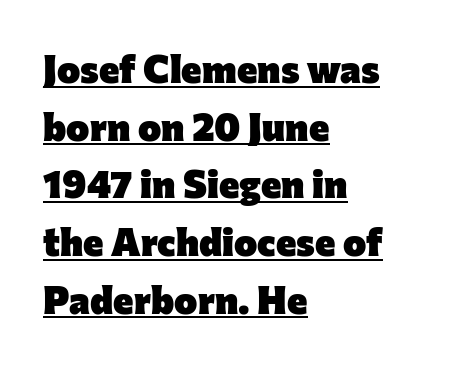
Q: Is the text bold? A: Yes.
Q: Is the text italic (slanted)? A: No, it is upright.
Q: Is the typeface a serif or a sans-serif typeface? A: Sans-serif.
Q: Is the text underlined? A: Yes.
Q: How is the paragraph aligned? A: Left-aligned.
Q: Is the spacing between letters normal or unusually wide? A: Normal.
Q: Is the spacing between lines tight, normal or loose? A: Normal.
Q: Width (condensed, normal, or wide)? A: Normal.
Q: Stroke contrast? A: Low.
Q: x-height? A: Medium.
Q: Monospaced? A: No.
